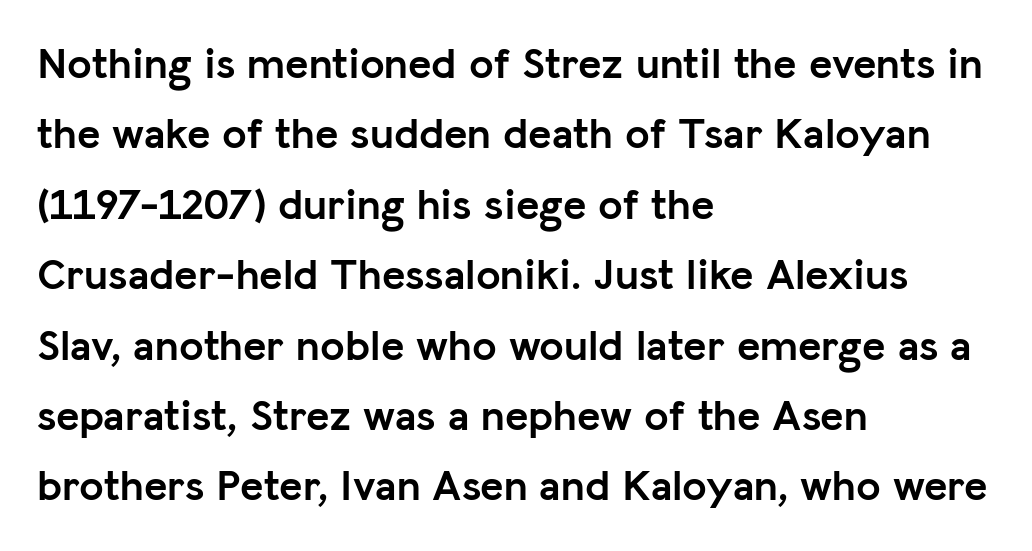
The image shows 44 px semibold sans-serif type, upright; set left-aligned, normal line spacing (1.6x), normal letter spacing, not underlined; low stroke contrast and a medium x-height.
